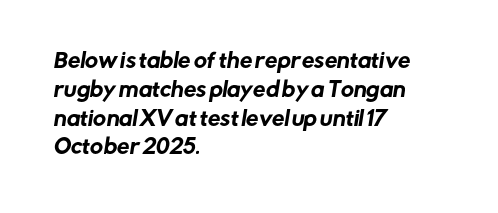
Q: Is the text underlined? A: No.
Q: How is the paragraph aligned? A: Left-aligned.
Q: Is the spacing between letters normal or unusually wide? A: Normal.
Q: Is the spacing between lines tight, normal or loose? A: Normal.
